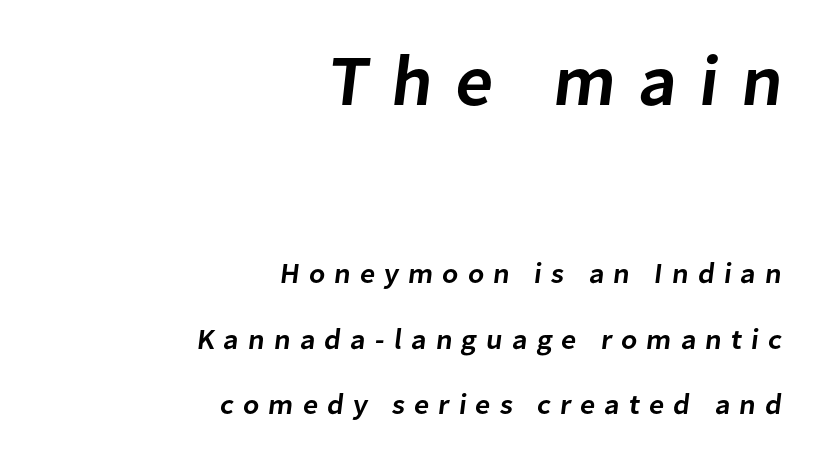
The image shows 72 px semibold sans-serif type; set right-aligned, loose line spacing (2.26x), unusually wide letter spacing (+0.31 em), not underlined; the first (top) block is 2.48x larger; low stroke contrast and a medium x-height.
